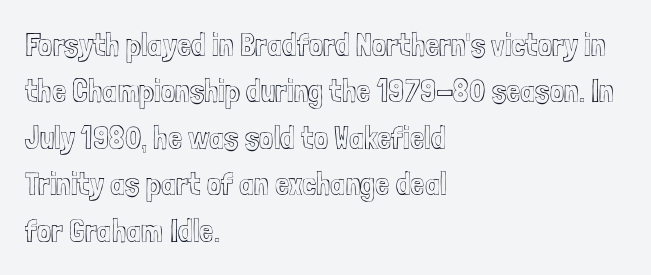
{"italic": "no", "width": "condensed", "x_height": "medium", "monospaced": "no", "underline": "no", "align": "left", "line_spacing": "normal", "line_spacing_ratio": 1.45, "letter_spacing": "normal", "letter_spacing_em": 0.0, "glyph_px": 32}
